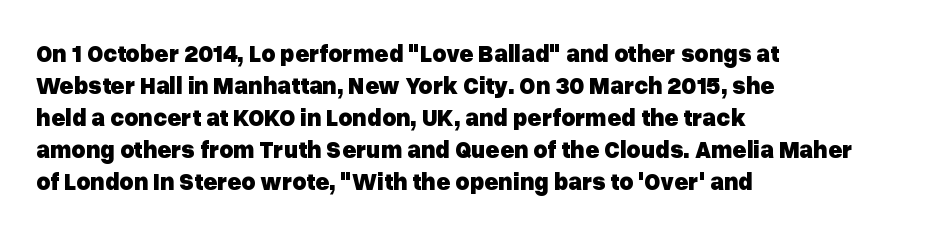
The image shows 24 px bold type, upright; set left-aligned, normal line spacing (1.33x), normal letter spacing, not underlined.
